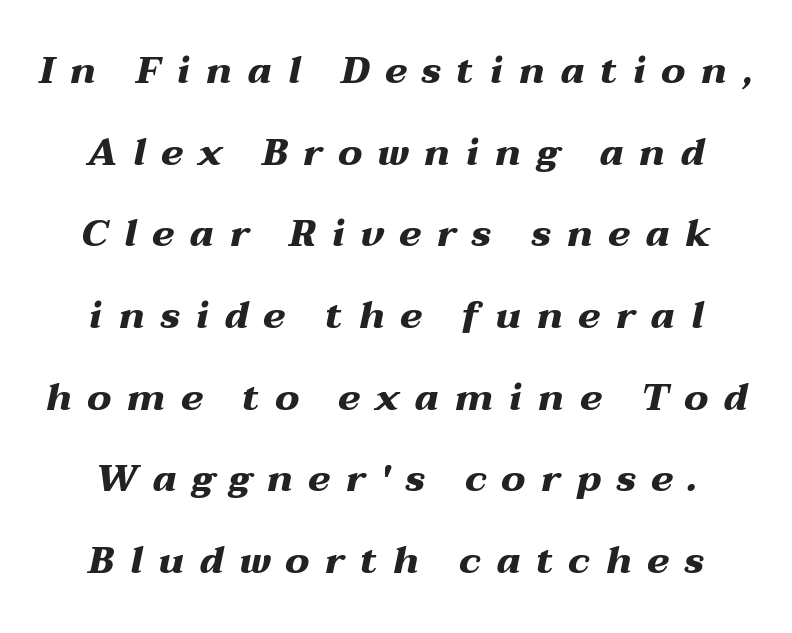
The image shows 38 px heavy, wide type, italic (leaning right); set loose line spacing (2.15x), unusually wide letter spacing (+0.4 em), not underlined; medium stroke contrast and a medium x-height.
